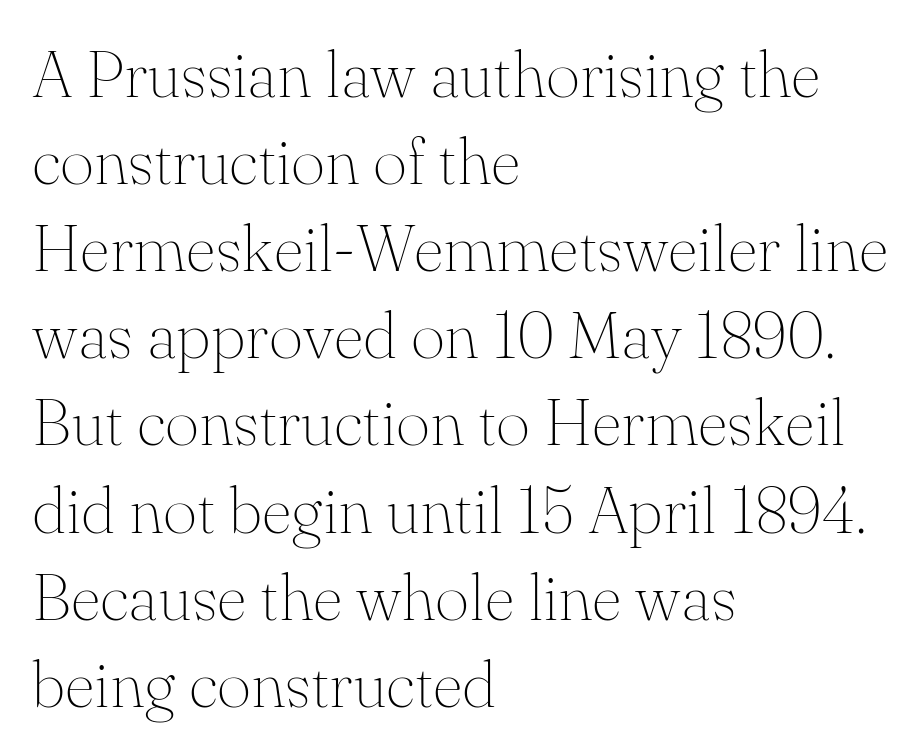
The letters look calm and open, with moderate or lighter stems. Check where the strokes stop: tiny serifs finish them off. Check the space under the baseline: it is left empty. This is the regular roman posture of the typeface. Inter-character spacing is left at the font's built-in metrics.
